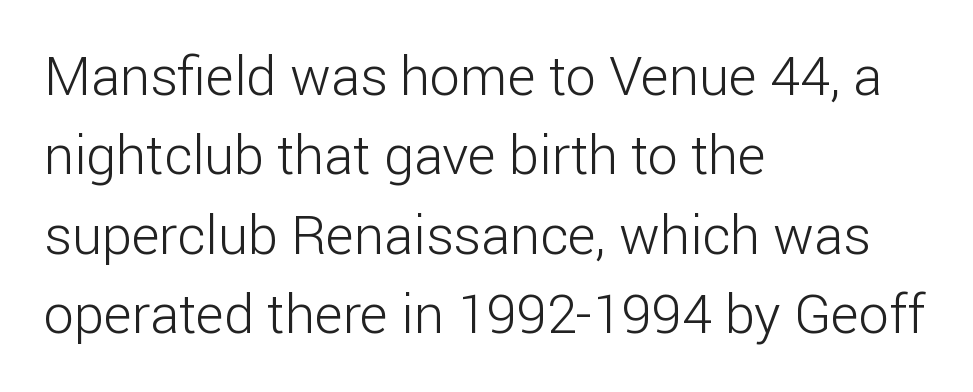
{"serif": "no", "italic": "no", "bold": "no", "weight": "light", "width": "normal", "stroke_contrast": "low", "x_height": "medium", "monospaced": "no", "underline": "no", "align": "left", "line_spacing": "normal", "line_spacing_ratio": 1.47, "letter_spacing": "normal", "letter_spacing_em": 0.0, "glyph_px": 54}
